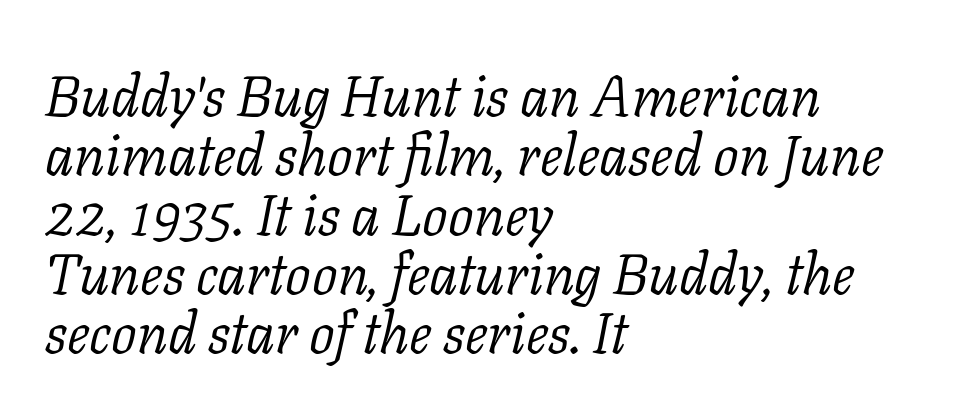
If you drew a line through each stem, it would be angled. Interline gaps are noticeably narrow in this sample. The cut favours lightness, reaching ordinary text weight at its darkest. Look at the bottom of the vertical strokes: they flare into serifs here. Horizontally, the lines are justified to the leading edge only. Any mark beneath the type? The region is blank.
